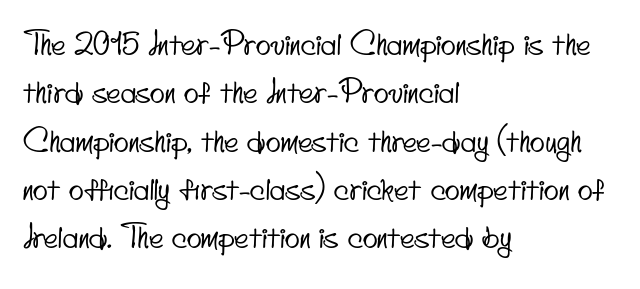
The image shows 31 px condensed sans-serif type; set left-aligned, normal line spacing (1.56x), normal letter spacing, not underlined; low stroke contrast and a small x-height.
